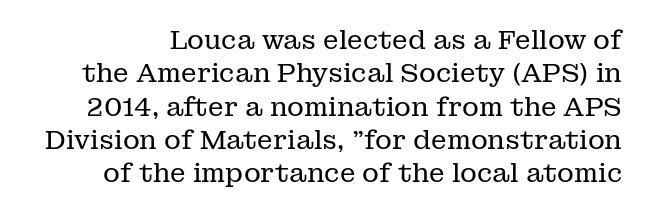
Q: Is the text bold? A: No.
Q: Is the text italic (slanted)? A: No, it is upright.
Q: Is the text underlined? A: No.
Q: Is the spacing between letters normal or unusually wide? A: Normal.
Q: Is the spacing between lines tight, normal or loose? A: Normal.
